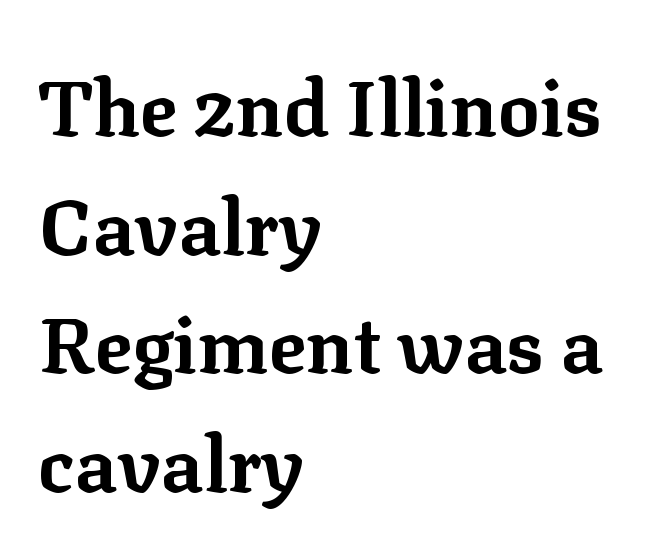
Q: Is the text bold? A: Yes.
Q: Is the text italic (slanted)? A: No, it is upright.
Q: Is the typeface a serif or a sans-serif typeface? A: Serif.
Q: Is the text underlined? A: No.
Q: How is the paragraph aligned? A: Left-aligned.
Q: Is the spacing between letters normal or unusually wide? A: Normal.
Q: Is the spacing between lines tight, normal or loose? A: Normal.
Q: Width (condensed, normal, or wide)? A: Normal.
Q: Stroke contrast? A: Low.
Q: x-height? A: Medium.
Q: Monospaced? A: No.
